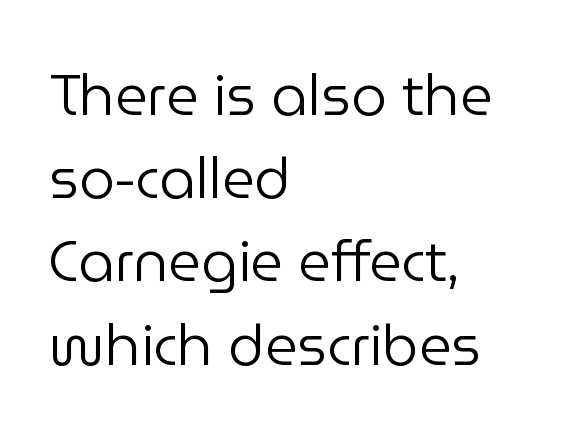
The image shows 57 px regular-weight sans-serif type, upright; set left-aligned, normal line spacing (1.46x), normal letter spacing, not underlined; low stroke contrast and a medium x-height.
